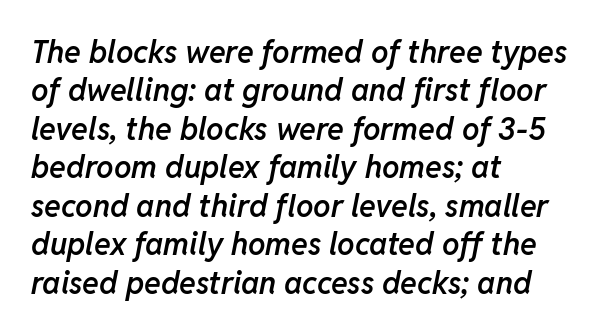
{"italic": "yes", "lean": "right", "slant_degrees": 11, "bold": "semi", "weight": "semibold", "width": "normal", "stroke_contrast": "low", "x_height": "medium", "monospaced": "no", "underline": "no", "align": "left", "line_spacing_ratio": 1.24, "letter_spacing": "normal", "letter_spacing_em": 0.0, "glyph_px": 31}
